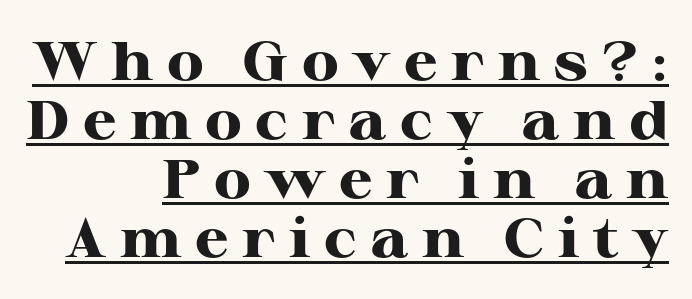
Q: Is the text bold? A: Yes.
Q: Is the text italic (slanted)? A: No, it is upright.
Q: Is the typeface a serif or a sans-serif typeface? A: Serif.
Q: Is the text underlined? A: Yes.
Q: How is the paragraph aligned? A: Right-aligned.
Q: Is the spacing between letters normal or unusually wide? A: Unusually wide.
Q: Is the spacing between lines tight, normal or loose? A: Tight.
Q: Width (condensed, normal, or wide)? A: Wide.
Q: Stroke contrast? A: High.
Q: x-height? A: Medium.
Q: Monospaced? A: No.
